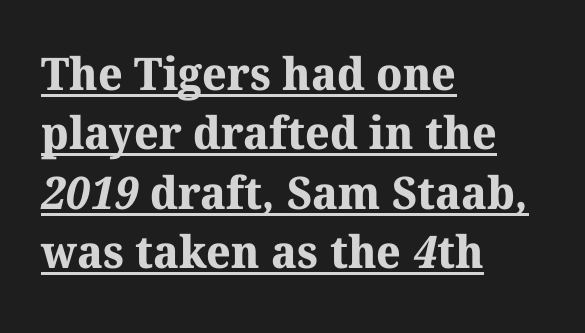
The image shows 45 px bold serif type; set left-aligned, normal line spacing (1.32x), normal letter spacing, underlined; medium stroke contrast and a medium x-height.
